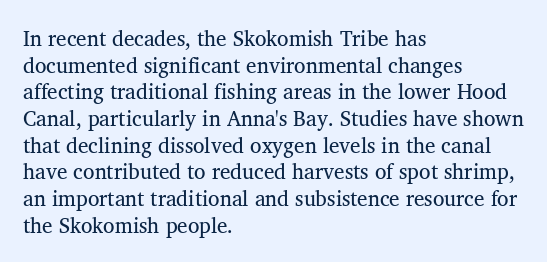
Q: Is the text italic (slanted)? A: No, it is upright.
Q: Is the text underlined? A: No.
Q: How is the paragraph aligned? A: Left-aligned.
Q: Is the spacing between letters normal or unusually wide? A: Normal.
Q: Is the spacing between lines tight, normal or loose? A: Normal.
